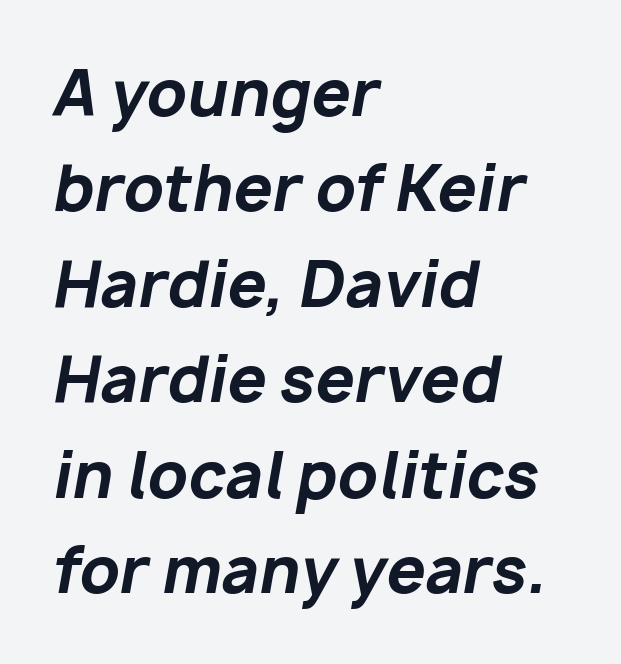
{"italic": "yes", "lean": "right", "slant_degrees": 10, "bold": "yes", "weight": "bold", "width": "normal", "stroke_contrast": "low", "x_height": "medium", "monospaced": "no", "underline": "no", "align": "left", "line_spacing": "normal", "line_spacing_ratio": 1.54, "letter_spacing": "normal", "letter_spacing_em": 0.0, "glyph_px": 62}
